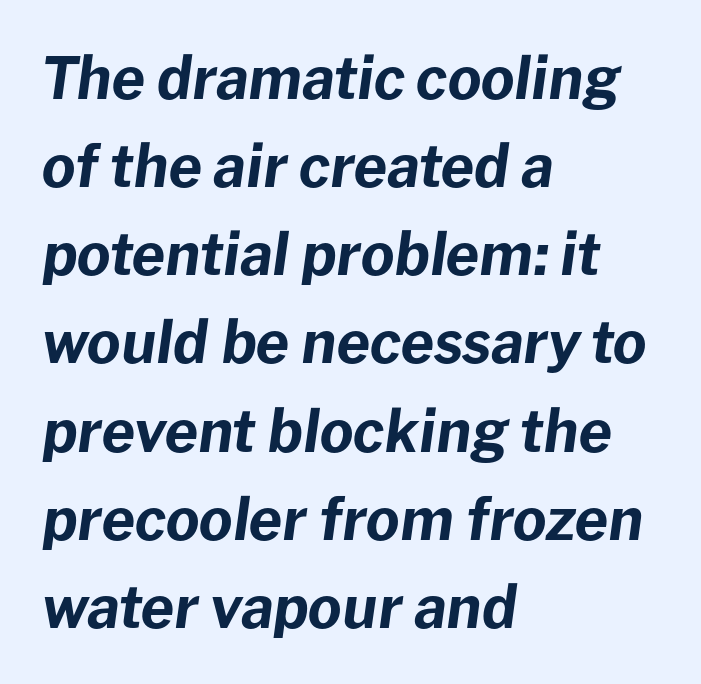
What stands out about the letter spacing? Nothing — it is the standard amount. Notice how thick the strokes are: this is what a full bold looks like. If you drew a ruler down the left edge, every line would touch it. Is this a fixed-width face? No — the glyphs have proportional, varying widths.
